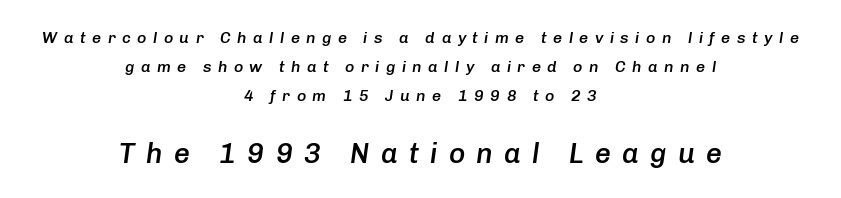
This rendering uses center alignment, leaving both contours irregular but symmetric. Words appear elongated and porous because spacing is wide. A somewhat darkened texture: the type is semibold rather than bold. Larger block? The one below; the one above is distinctly smaller. The string is rendered with underlining switched off. The face used here is proportionally spaced, like ordinary book or web type.
